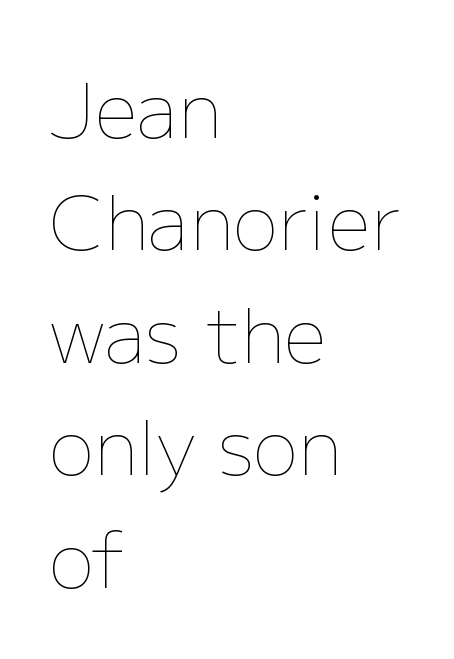
Q: Is the text bold? A: No.
Q: Is the text italic (slanted)? A: No, it is upright.
Q: Is the text underlined? A: No.
Q: How is the paragraph aligned? A: Left-aligned.
Q: Is the spacing between letters normal or unusually wide? A: Normal.
Q: Is the spacing between lines tight, normal or loose? A: Normal.
Q: Width (condensed, normal, or wide)? A: Normal.
Q: Stroke contrast? A: Low.
Q: x-height? A: Medium.
Q: Monospaced? A: No.
